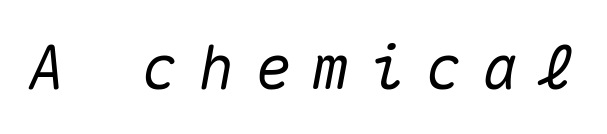
Q: Is the text italic (slanted)? A: Yes, it leans right by about 10 degrees.
Q: Is the text underlined? A: No.
Q: Is the spacing between letters normal or unusually wide? A: Unusually wide.
Q: Width (condensed, normal, or wide)? A: Normal.
Q: Stroke contrast? A: Medium.
Q: x-height? A: Medium.
Q: Monospaced? A: Yes.
